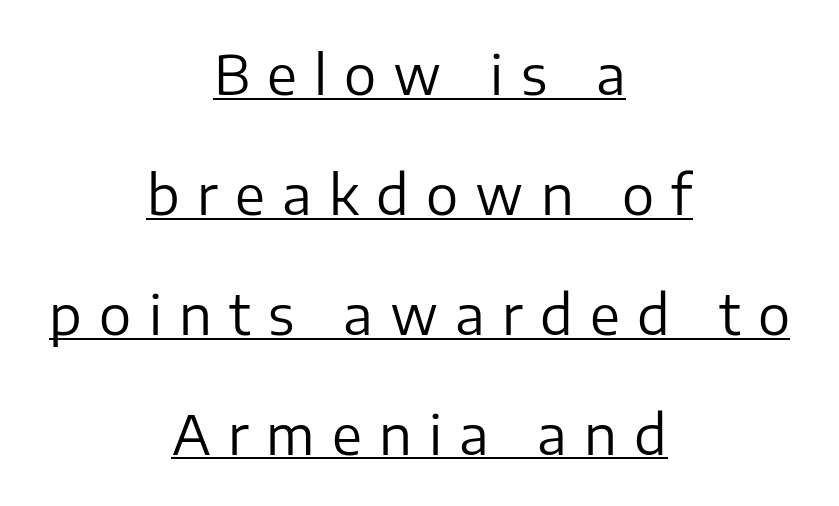
Q: Is the text bold? A: No.
Q: Is the text italic (slanted)? A: No, it is upright.
Q: Is the typeface a serif or a sans-serif typeface? A: Sans-serif.
Q: Is the text underlined? A: Yes.
Q: How is the paragraph aligned? A: Centered.
Q: Is the spacing between letters normal or unusually wide? A: Unusually wide.
Q: Is the spacing between lines tight, normal or loose? A: Loose.
Q: Width (condensed, normal, or wide)? A: Normal.
Q: Stroke contrast? A: Low.
Q: x-height? A: Medium.
Q: Monospaced? A: No.
